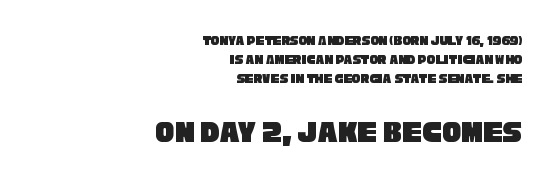
No extra tracking has been applied to these lines. This is sans-serif lettering, the kind often seen on screens and signage. Rows of type keep a routine distance in the vertical direction. Here the designer chose a conventional face with non-uniform glyph widths.
